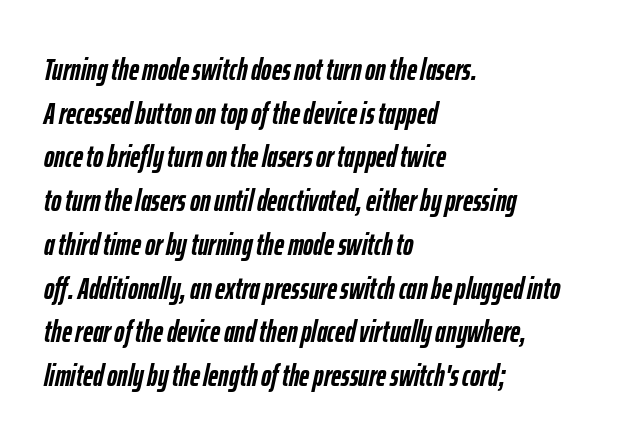
Q: Is the text bold? A: Yes.
Q: Is the text italic (slanted)? A: Yes, it leans right by about 12 degrees.
Q: Is the text underlined? A: No.
Q: How is the paragraph aligned? A: Left-aligned.
Q: Is the spacing between letters normal or unusually wide? A: Normal.
Q: Is the spacing between lines tight, normal or loose? A: Normal.
Q: Width (condensed, normal, or wide)? A: Condensed.
Q: Stroke contrast? A: Low.
Q: x-height? A: Medium.
Q: Monospaced? A: No.
